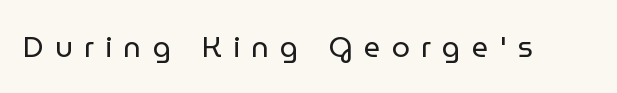
The image shows 29 px regular-weight sans-serif type, upright; set unusually wide letter spacing (+0.39 em), not underlined; low stroke contrast and a medium x-height.
